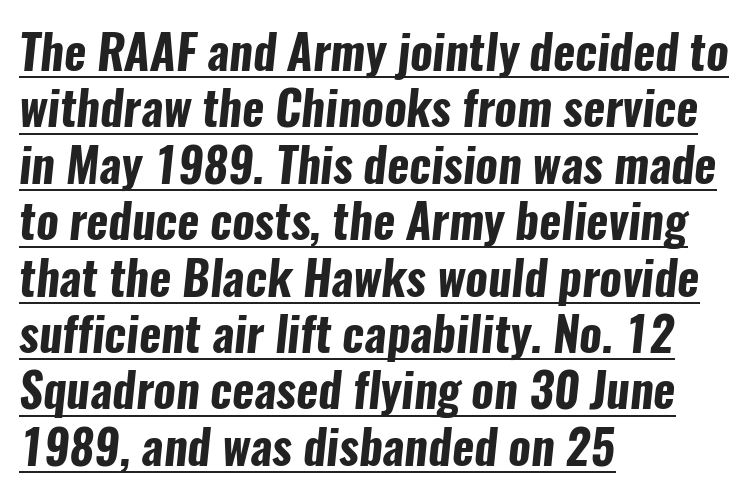
Q: Is the text bold? A: Yes.
Q: Is the typeface a serif or a sans-serif typeface? A: Sans-serif.
Q: Is the text underlined? A: Yes.
Q: How is the paragraph aligned? A: Left-aligned.
Q: Is the spacing between letters normal or unusually wide? A: Normal.
Q: Width (condensed, normal, or wide)? A: Condensed.
Q: Stroke contrast? A: Low.
Q: x-height? A: Medium.
Q: Monospaced? A: No.
